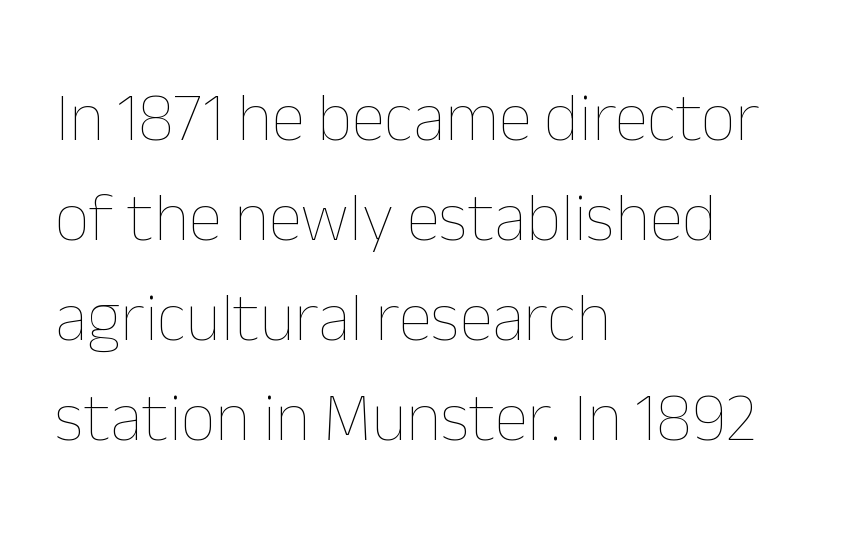
Q: Is the text bold? A: No.
Q: Is the text italic (slanted)? A: No, it is upright.
Q: Is the text underlined? A: No.
Q: How is the paragraph aligned? A: Left-aligned.
Q: Is the spacing between letters normal or unusually wide? A: Normal.
Q: Is the spacing between lines tight, normal or loose? A: Normal.
Q: Width (condensed, normal, or wide)? A: Normal.
Q: Stroke contrast? A: Low.
Q: x-height? A: Medium.
Q: Monospaced? A: No.
